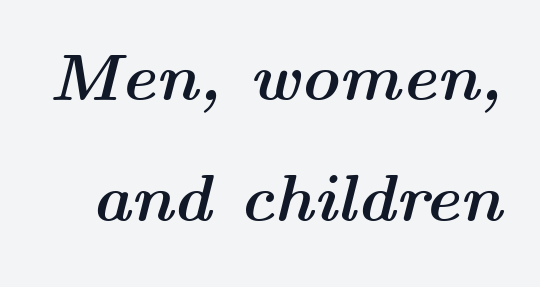
Q: Is the text bold? A: Yes.
Q: Is the text italic (slanted)? A: Yes, it leans right by about 14 degrees.
Q: Is the text underlined? A: No.
Q: Is the spacing between letters normal or unusually wide? A: Normal.
Q: Width (condensed, normal, or wide)? A: Wide.
Q: Stroke contrast? A: Medium.
Q: x-height? A: Medium.
Q: Monospaced? A: No.
